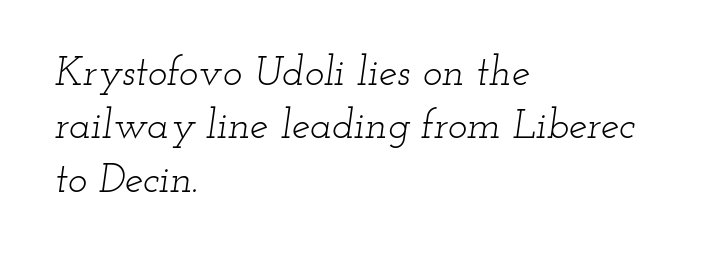
The image shows 41 px light, wide serif type, italic (leaning right); set left-aligned, normal line spacing (1.3x), normal letter spacing, not underlined; low stroke contrast and a small x-height.
